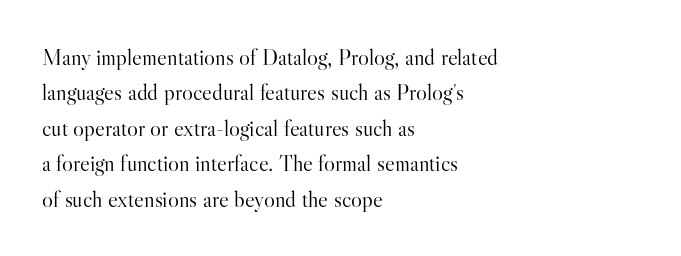
{"italic": "no", "bold": "no", "underline": "no", "align": "left", "line_spacing": "normal", "line_spacing_ratio": 1.54, "letter_spacing": "normal", "letter_spacing_em": 0.0, "glyph_px": 23}
